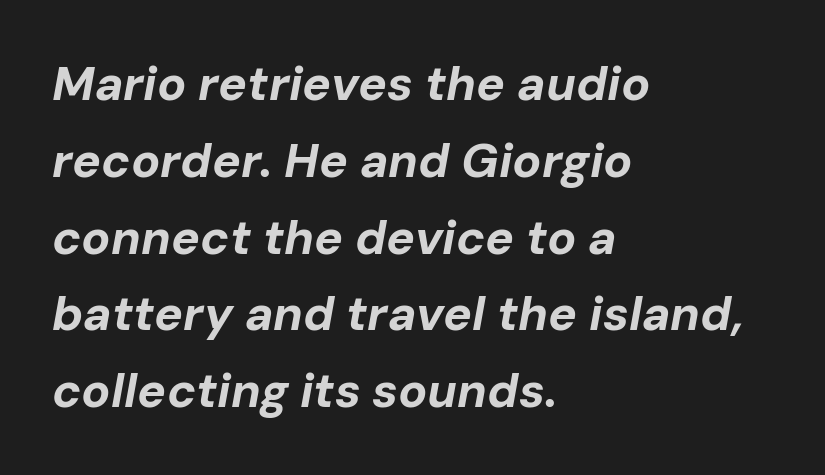
Typographic density is high because the face is bold. The typesetter chose a ragged-right arrangement here. The font's italic variant was chosen for this text. What's the leading like? Ordinary, nothing unusual. The face used here is proportionally spaced, like ordinary book or web type.
